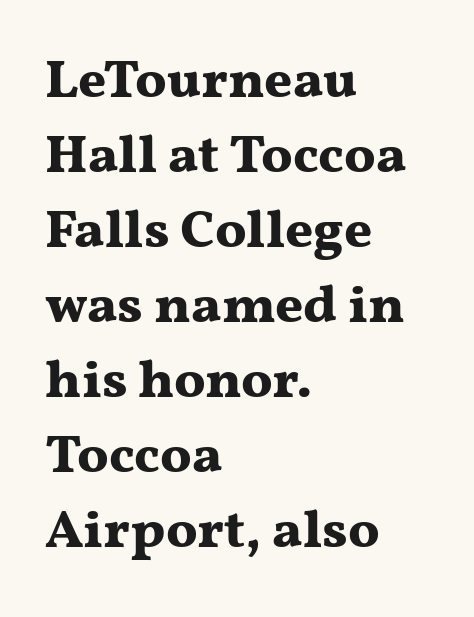
I'd call this a serif setting — the letters wear small feet. Clear beneath every line of the passage. Short note: letters normally spaced. Where is the straight margin? On the left. You'd pick this weight for a headline — it's a proper bold. This sample has the flowing, uneven cadence of proportional lettering.
